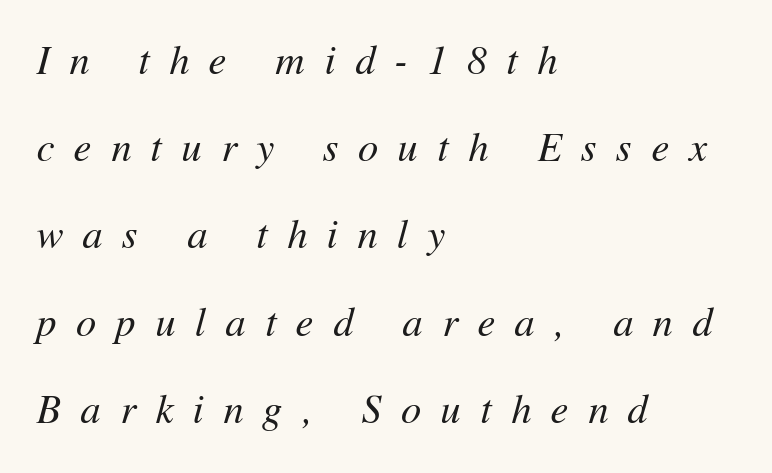
{"italic": "yes", "lean": "right", "slant_degrees": 11, "bold": "no", "weight": "regular", "width": "normal", "stroke_contrast": "medium", "x_height": "medium", "monospaced": "no", "underline": "no", "align": "left", "line_spacing": "loose", "line_spacing_ratio": 2.18, "letter_spacing": "wide", "letter_spacing_em": 0.49, "glyph_px": 40}
